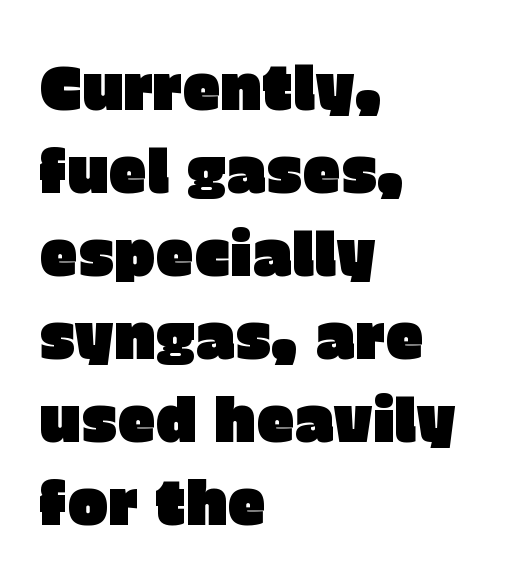
The image shows 61 px sans-serif type, upright; set left-aligned, normal line spacing (1.36x), normal letter spacing, not underlined; low stroke contrast and a large x-height.
